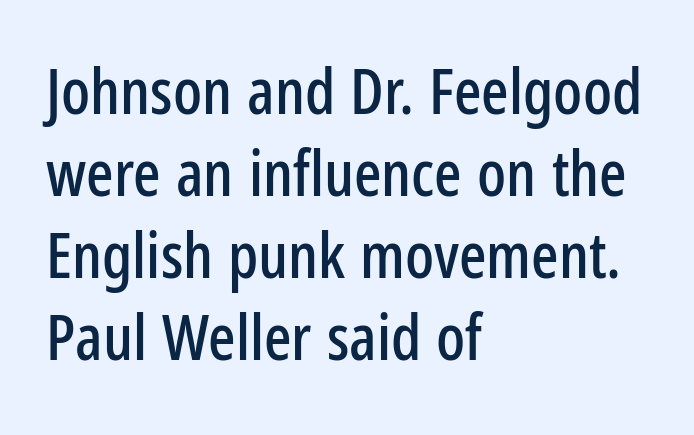
Q: Is the text italic (slanted)? A: No, it is upright.
Q: Is the typeface a serif or a sans-serif typeface? A: Sans-serif.
Q: Is the text underlined? A: No.
Q: How is the paragraph aligned? A: Left-aligned.
Q: Is the spacing between letters normal or unusually wide? A: Normal.
Q: Is the spacing between lines tight, normal or loose? A: Normal.
Q: Width (condensed, normal, or wide)? A: Condensed.
Q: Stroke contrast? A: Low.
Q: x-height? A: Medium.
Q: Monospaced? A: No.
